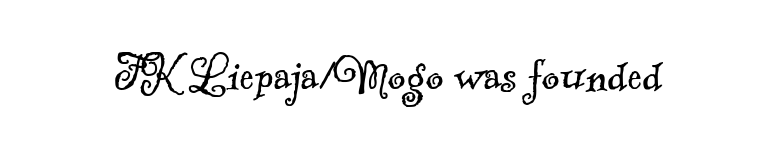
{"serif": "yes", "bold": "no", "weight": "light", "width": "normal", "x_height": "small", "monospaced": "no", "underline": "no", "letter_spacing": "normal", "letter_spacing_em": 0.0, "glyph_px": 55}
